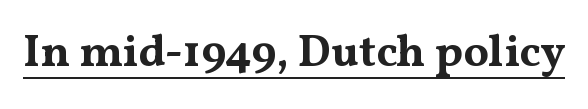
Looks like regular typesetting: each glyph gets only the width it needs. Caption: standard tracking, unaltered. Each glyph is drawn with heavy, bold strokes. If you drew a line through each stem, it would be perfectly vertical.
